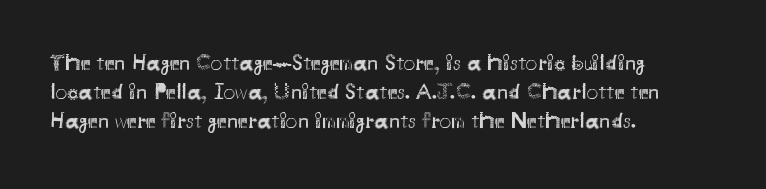
A typesetter would call this zero additional tracking. If you drew a line through each stem, it would be perfectly vertical. This block has exactly the height ordinary leading produces. Teacher's note: observe the even left margin — that is flush-left alignment. The area under the type is left untouched. This is not heavy type; no bold has been used.
